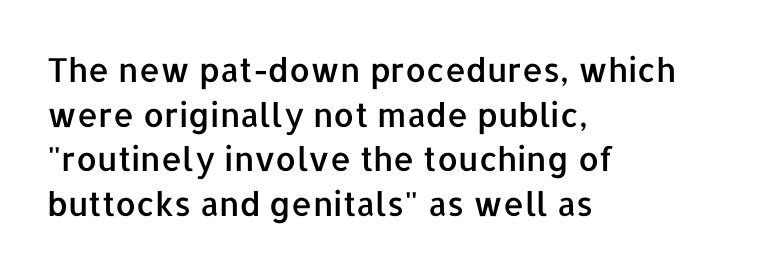
The image shows 33 px sans-serif type, upright; set left-aligned, normal line spacing (1.35x), normal letter spacing, not underlined; low stroke contrast and a medium x-height.
